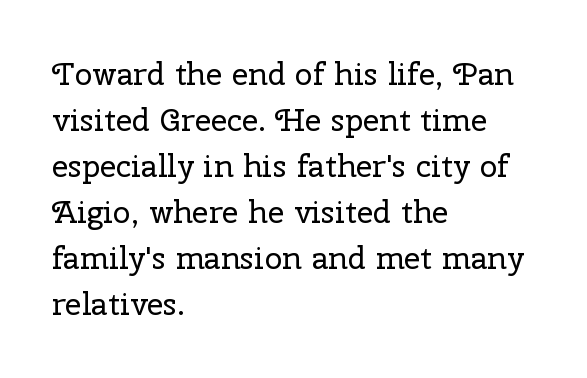
Q: Is the text bold? A: No.
Q: Is the text italic (slanted)? A: No, it is upright.
Q: Is the typeface a serif or a sans-serif typeface? A: Serif.
Q: Is the text underlined? A: No.
Q: How is the paragraph aligned? A: Left-aligned.
Q: Is the spacing between letters normal or unusually wide? A: Normal.
Q: Is the spacing between lines tight, normal or loose? A: Normal.
Q: Width (condensed, normal, or wide)? A: Normal.
Q: Stroke contrast? A: Low.
Q: x-height? A: Medium.
Q: Monospaced? A: No.
